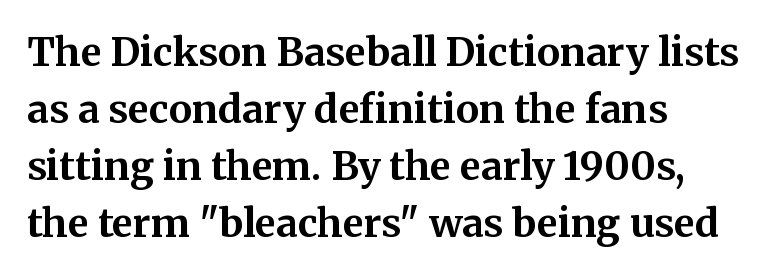
{"serif": "yes", "italic": "no", "bold": "yes", "weight": "bold", "width": "normal", "stroke_contrast": "medium", "x_height": "medium", "monospaced": "no", "underline": "no", "align": "left", "line_spacing": "normal", "line_spacing_ratio": 1.46, "letter_spacing": "normal", "letter_spacing_em": 0.0, "glyph_px": 39}
